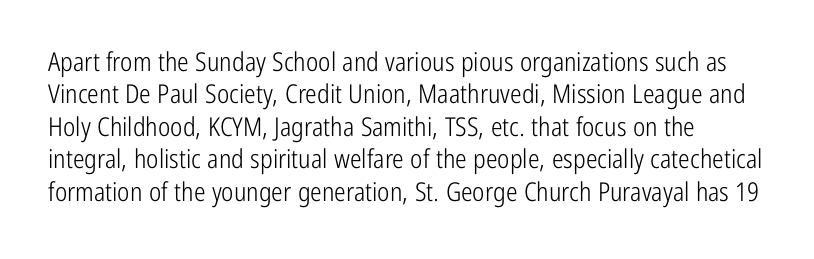
The image shows 26 px text type, upright; set normal line spacing (1.25x), normal letter spacing, not underlined.
